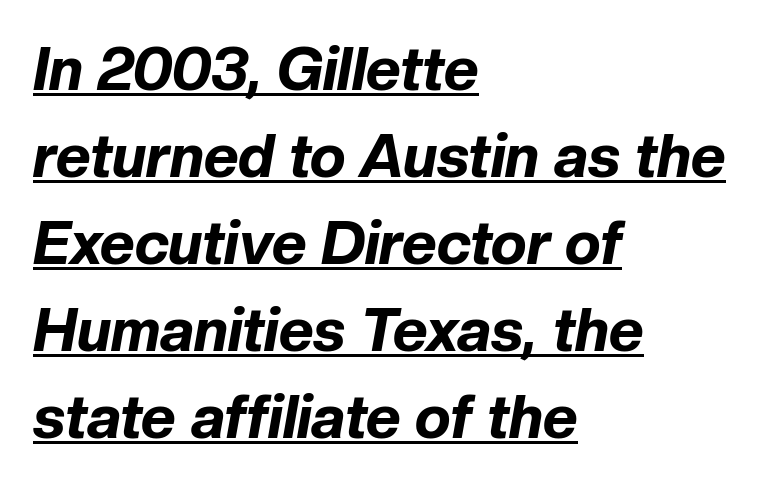
Q: Is the text bold? A: Yes.
Q: Is the text italic (slanted)? A: Yes, it leans right by about 10 degrees.
Q: Is the text underlined? A: Yes.
Q: How is the paragraph aligned? A: Left-aligned.
Q: Is the spacing between letters normal or unusually wide? A: Normal.
Q: Is the spacing between lines tight, normal or loose? A: Normal.
Q: Width (condensed, normal, or wide)? A: Normal.
Q: Stroke contrast? A: Low.
Q: x-height? A: Medium.
Q: Monospaced? A: No.
